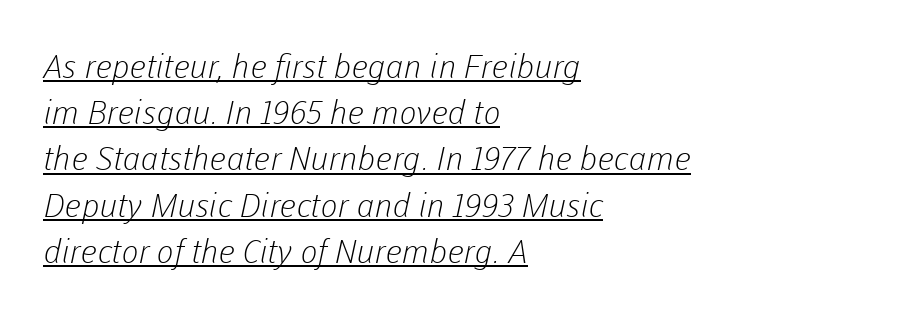
The image shows 33 px light sans-serif type; set left-aligned, normal line spacing (1.4x), normal letter spacing, underlined; low stroke contrast and a medium x-height.
